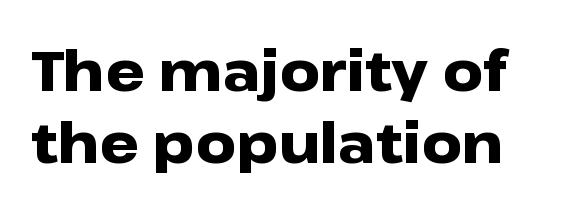
The image shows 56 px heavy, wide sans-serif type, upright; set normal line spacing (1.28x), normal letter spacing, not underlined; low stroke contrast and a medium x-height.
